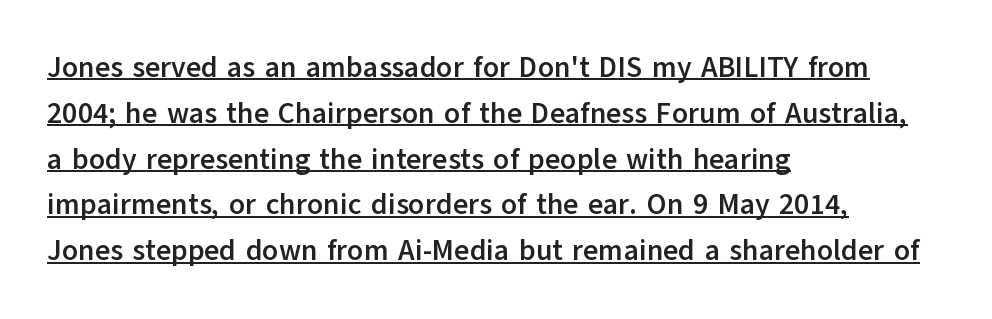
The image shows 29 px semibold sans-serif type, upright; set left-aligned, normal line spacing (1.58x), normal letter spacing, underlined; low stroke contrast and a medium x-height.
